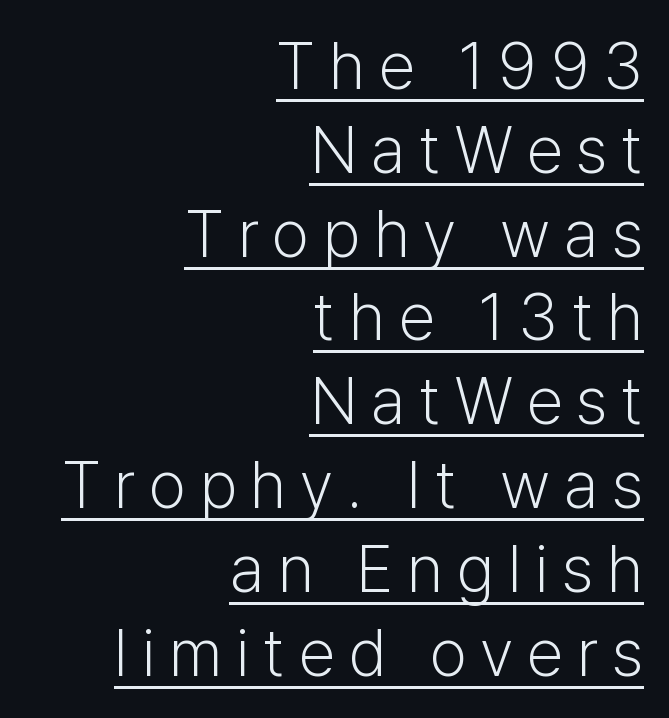
{"serif": "no", "italic": "no", "bold": "no", "weight": "light", "width": "normal", "stroke_contrast": "low", "x_height": "medium", "monospaced": "no", "underline": "yes", "align": "right", "line_spacing": "normal", "line_spacing_ratio": 1.27, "letter_spacing": "wide", "letter_spacing_em": 0.21, "glyph_px": 66}
